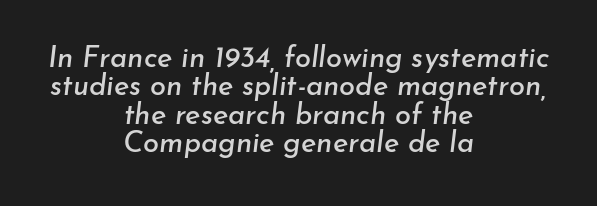
The image shows 29 px text type, italic (leaning right); set centered, tight line spacing (0.98x), normal letter spacing, not underlined; low stroke contrast and a small x-height.
